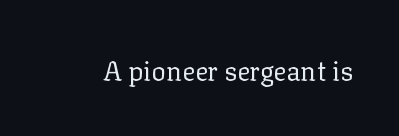
Q: Is the text bold? A: No.
Q: Is the text italic (slanted)? A: No, it is upright.
Q: Is the text underlined? A: No.
Q: Is the spacing between letters normal or unusually wide? A: Normal.
